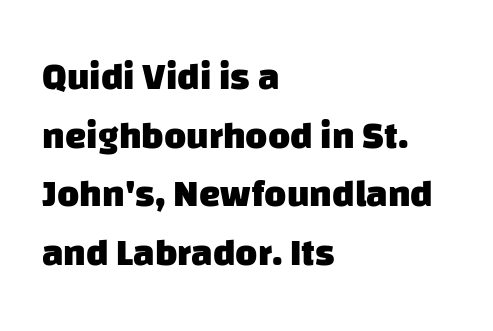
This sample keeps an unexceptional amount of space between lines. This is heavy type, rendered in bold. Here the designer chose a conventional face with non-uniform glyph widths. These lines are set flush left with a ragged right edge. Here the glyphs are tracked normally, forming tight word shapes. Beneath every word, the page is bare.
